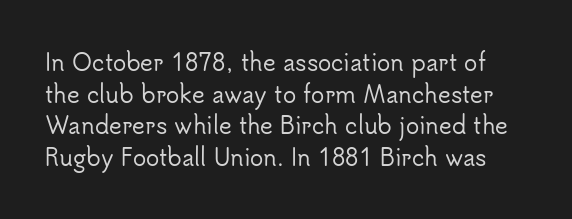
The image shows 22 px text type, upright; set normal line spacing (1.44x), normal letter spacing, not underlined.
